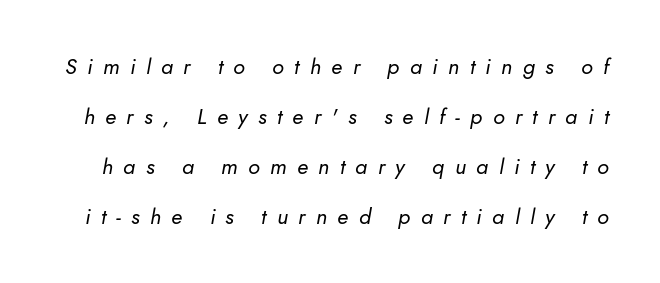
The specimen reads as italic at a glance. This sample trades compactness for vertical openness between lines. Heaviness? Minimal to ordinary, like unemphasized prose. Words float on clear page, feet unadorned. The tracking reads as deliberately expanded to a designer's eye.
